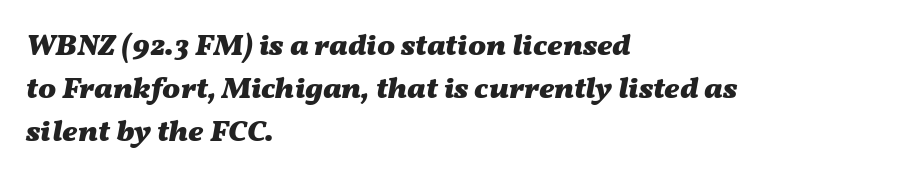
These lines carry a lot of weight — the face is fully bold. The lines sit at an ordinary, default distance from one another. Standard letterfit; no display-style spreading of the glyphs. The passage shown is typed in a proportional face where columns would drift. Leftover space on each line is placed entirely after the last word.
